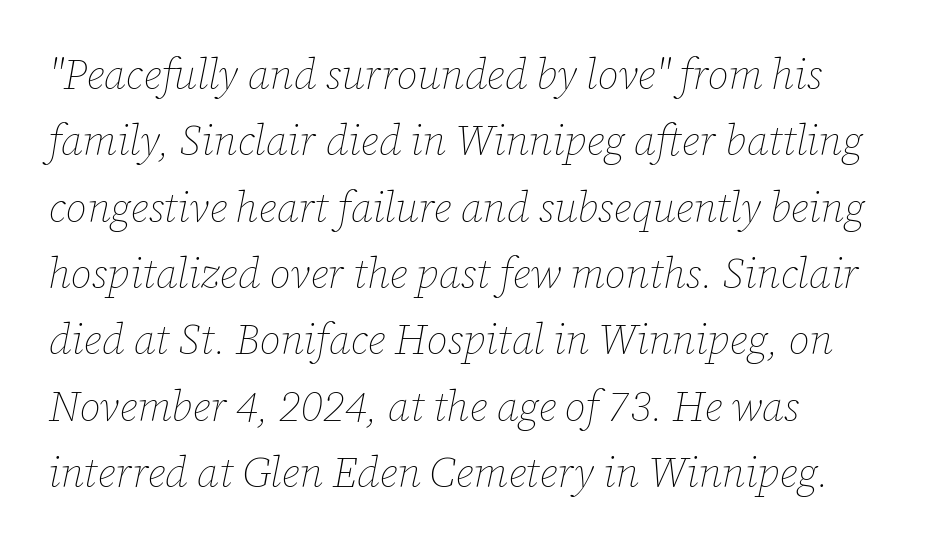
The image shows 42 px thin type, italic (leaning right); set left-aligned, normal line spacing (1.58x), normal letter spacing, not underlined; low stroke contrast and a medium x-height.
